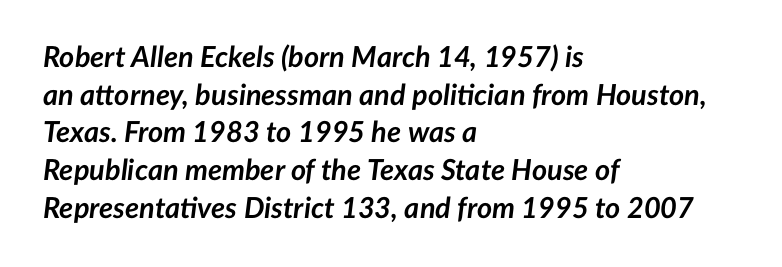
The image shows 29 px semibold type, italic (leaning right); set left-aligned, normal line spacing (1.3x), normal letter spacing, not underlined; low stroke contrast and a medium x-height.
